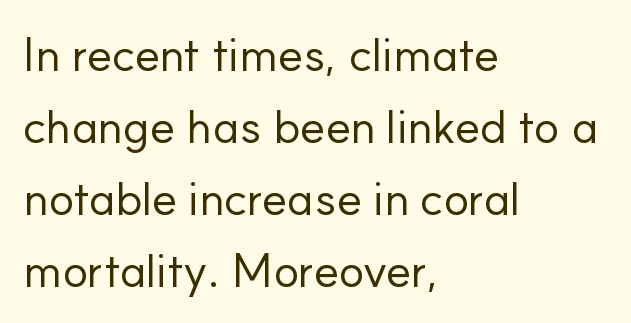
Is the block centered? No — it sits flush against the left margin. Does extra space separate the letters? No, they use regular spacing. The type sits square on the baseline with zero lean. Observe the absence of serifs on each vertical stroke in this sample.
